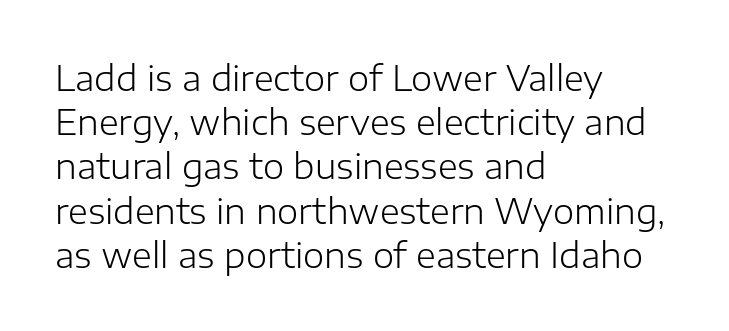
The image shows 34 px light sans-serif type, upright; set left-aligned, normal line spacing (1.3x), normal letter spacing, not underlined; low stroke contrast and a medium x-height.
